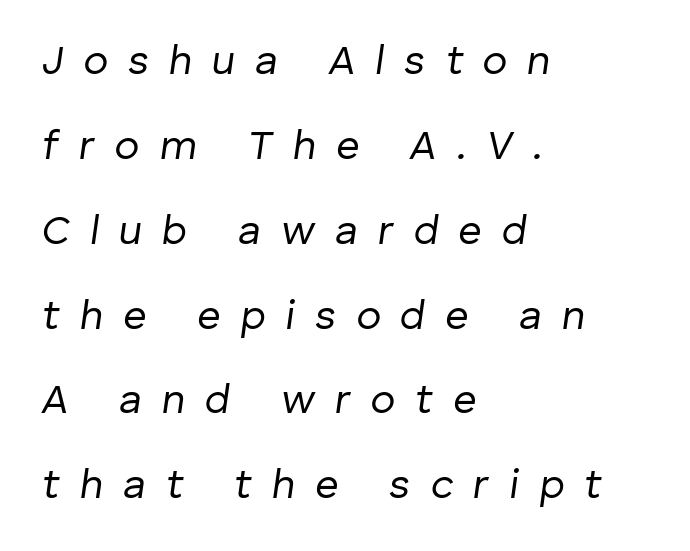
{"italic": "yes", "lean": "right", "slant_degrees": 8, "bold": "no", "weight": "regular", "width": "normal", "stroke_contrast": "low", "x_height": "medium", "monospaced": "no", "underline": "no", "align": "left", "line_spacing": "loose", "line_spacing_ratio": 2.07, "letter_spacing": "wide", "letter_spacing_em": 0.49, "glyph_px": 41}
